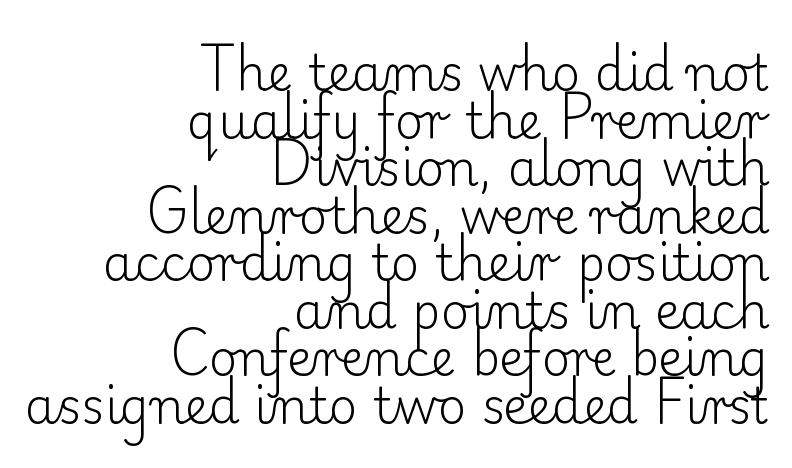
{"italic": "no", "bold": "no", "weight": "light", "width": "normal", "stroke_contrast": "low", "x_height": "small", "monospaced": "no", "underline": "no", "align": "right", "line_spacing": "tight", "line_spacing_ratio": 0.97, "letter_spacing": "normal", "letter_spacing_em": 0.0, "glyph_px": 49}
